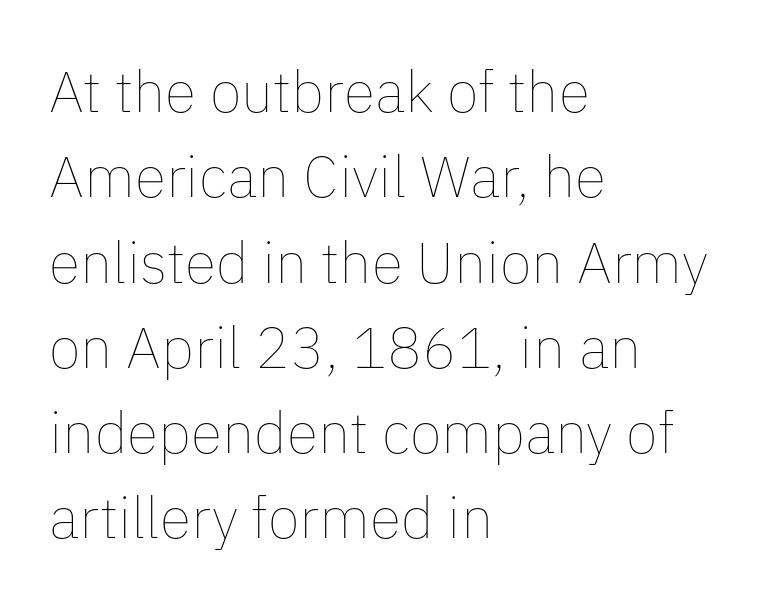
The area under the type is left untouched. Here the glyphs are tracked normally, forming tight word shapes. Weight: not bold — regular or lighter. The paragraph shown leans on its left margin.
